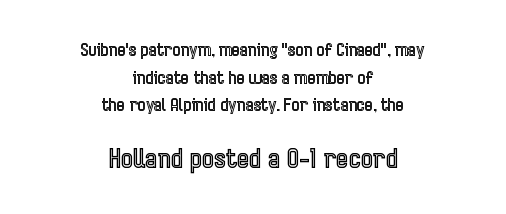
Does the bottom block carry the larger type? Yes, it does. If you measured baseline to baseline, you'd find a middling distance. In CSS terms this would be text-align: center. Italic: no, the glyphs are upright roman. These lines keep a tight, regular rhythm from letter to letter. Letters rest on an invisible, unmarked baseline.
